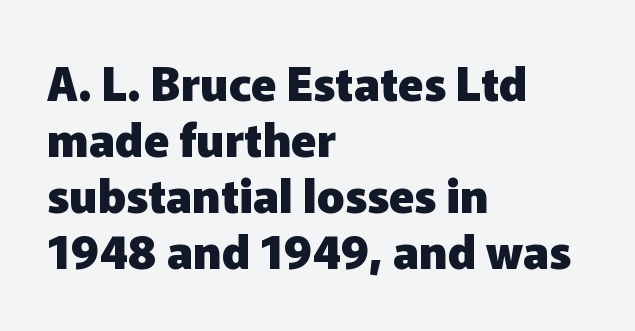
The compositor pushed each line to the left boundary. Only glyphs here, with clear space below each row. Tracking value appears to be zero — textbook default spacing. This sample has the flowing, uneven cadence of proportional lettering.
